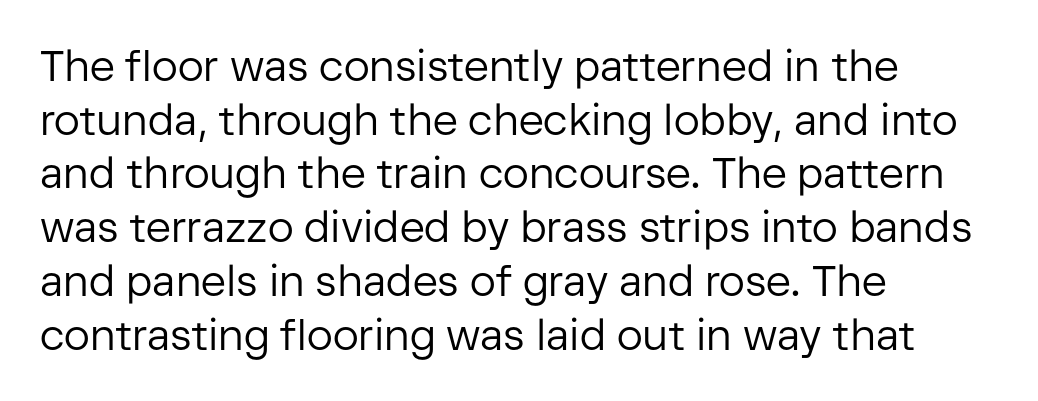
Q: Is the text bold? A: No.
Q: Is the text italic (slanted)? A: No, it is upright.
Q: Is the typeface a serif or a sans-serif typeface? A: Sans-serif.
Q: Is the text underlined? A: No.
Q: How is the paragraph aligned? A: Left-aligned.
Q: Is the spacing between letters normal or unusually wide? A: Normal.
Q: Is the spacing between lines tight, normal or loose? A: Normal.
Q: Width (condensed, normal, or wide)? A: Normal.
Q: Stroke contrast? A: Low.
Q: x-height? A: Medium.
Q: Monospaced? A: No.
